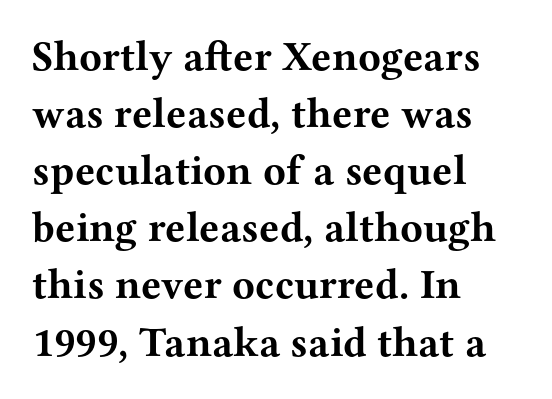
Q: Is the text bold? A: Yes.
Q: Is the text italic (slanted)? A: No, it is upright.
Q: Is the typeface a serif or a sans-serif typeface? A: Serif.
Q: Is the text underlined? A: No.
Q: How is the paragraph aligned? A: Left-aligned.
Q: Is the spacing between letters normal or unusually wide? A: Normal.
Q: Is the spacing between lines tight, normal or loose? A: Normal.
Q: Width (condensed, normal, or wide)? A: Wide.
Q: Stroke contrast? A: Medium.
Q: x-height? A: Medium.
Q: Monospaced? A: No.
